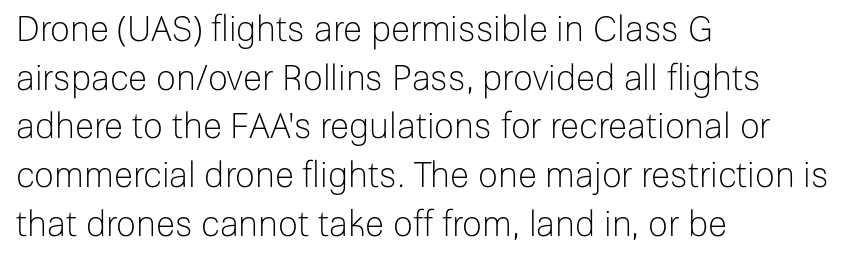
Q: Is the text bold? A: No.
Q: Is the text italic (slanted)? A: No, it is upright.
Q: Is the typeface a serif or a sans-serif typeface? A: Sans-serif.
Q: Is the text underlined? A: No.
Q: How is the paragraph aligned? A: Left-aligned.
Q: Is the spacing between letters normal or unusually wide? A: Normal.
Q: Is the spacing between lines tight, normal or loose? A: Normal.
Q: Width (condensed, normal, or wide)? A: Normal.
Q: Stroke contrast? A: Low.
Q: x-height? A: Medium.
Q: Monospaced? A: No.
